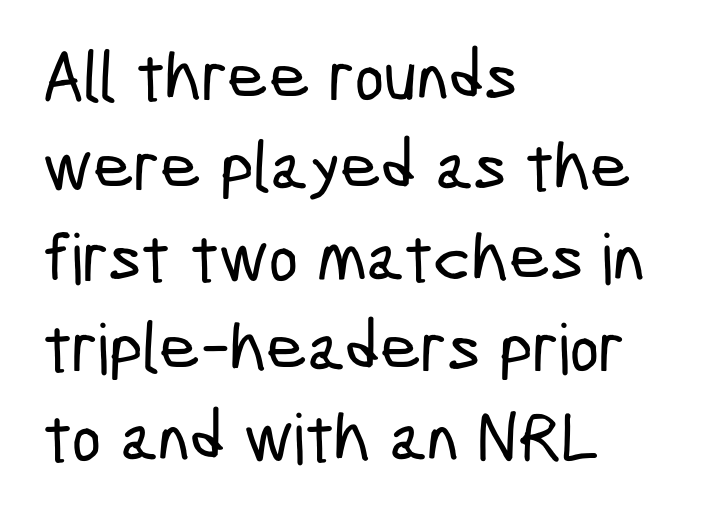
The image shows 70 px condensed sans-serif type; set left-aligned, normal line spacing (1.29x), normal letter spacing, not underlined; low stroke contrast and a medium x-height.
